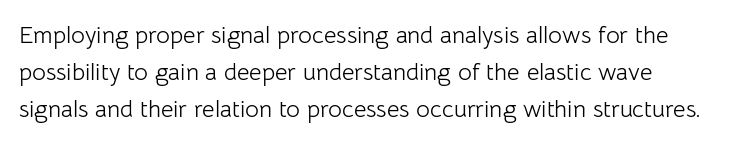
The letters stand upright; this is a roman face. Nothing unusual about the tracking: characters are spaced as the font intends. Descenders hang freely into open space. These glyphs show unthickened strokes, regular width or finer. The passage shown stacks its lines at a standard gap.
